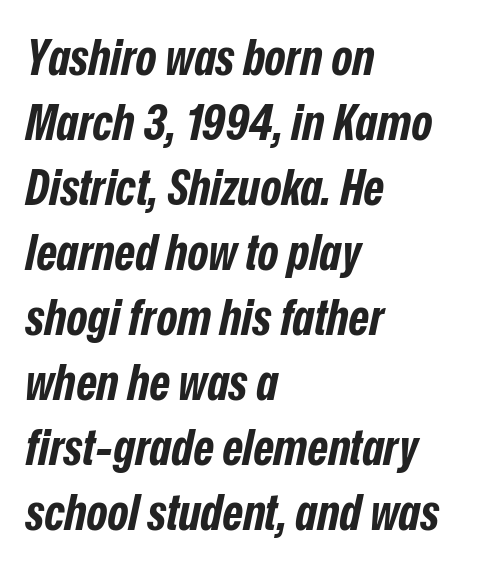
{"italic": "yes", "lean": "right", "slant_degrees": 12, "bold": "yes", "weight": "bold", "width": "condensed", "stroke_contrast": "low", "x_height": "medium", "monospaced": "no", "underline": "no", "align": "left", "line_spacing": "normal", "line_spacing_ratio": 1.3, "letter_spacing": "normal", "letter_spacing_em": 0.0, "glyph_px": 50}
